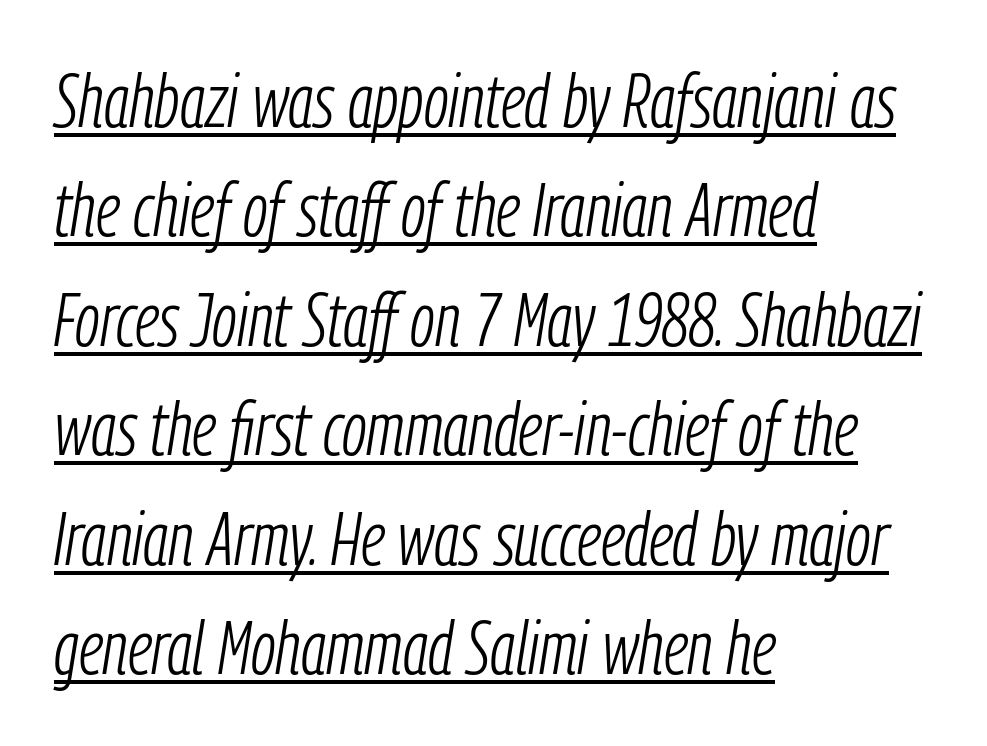
Stems here are at most as thick as an everyday book face. Reading down the column, the eye jumps a familiar distance to each next line. The typography opts for an oblique posture over an upright one. The typesetter chose a ragged-right arrangement here. Proportional: the letters do not fall into vertical columns.
